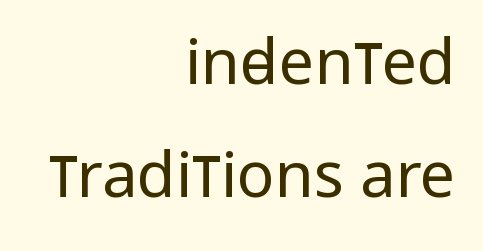
The text was rendered using a sans face with plain stroke endings. These lines stack with their right ends in a neat column. The passage shown is typed in a proportional face where columns would drift. Weight class: somewhere from thin through regular.
